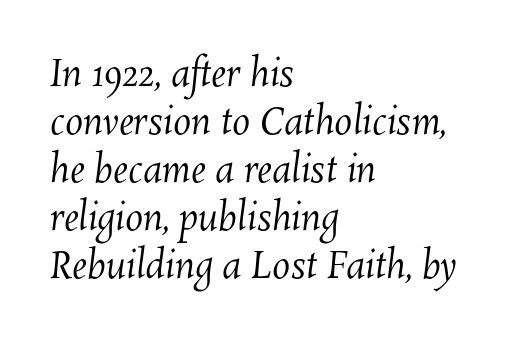
{"bold": "no", "weight": "regular", "width": "normal", "stroke_contrast": "medium", "x_height": "medium", "monospaced": "no", "underline": "no", "align": "left", "line_spacing": "normal", "line_spacing_ratio": 1.33, "letter_spacing": "normal", "letter_spacing_em": 0.0, "glyph_px": 36}
